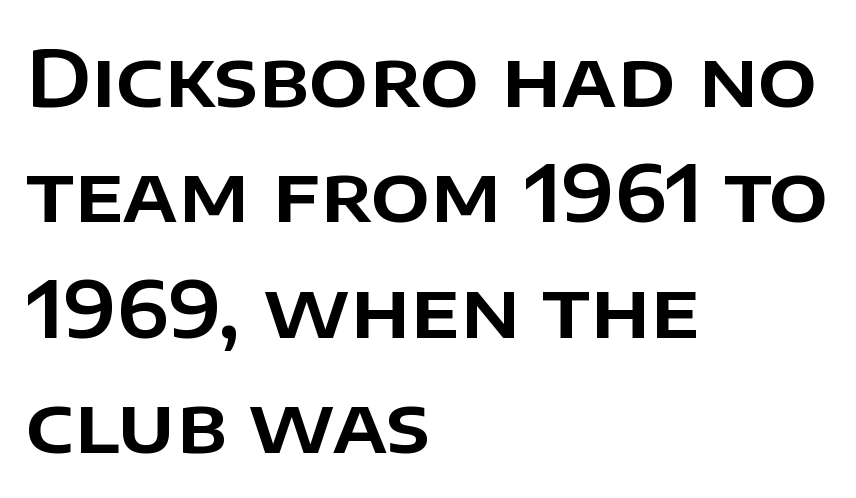
{"serif": "no", "italic": "no", "width": "normal", "stroke_contrast": "low", "x_height": "large", "monospaced": "no", "underline": "no", "align": "left", "line_spacing": "normal", "line_spacing_ratio": 1.48, "letter_spacing": "normal", "letter_spacing_em": 0.0, "glyph_px": 78}
